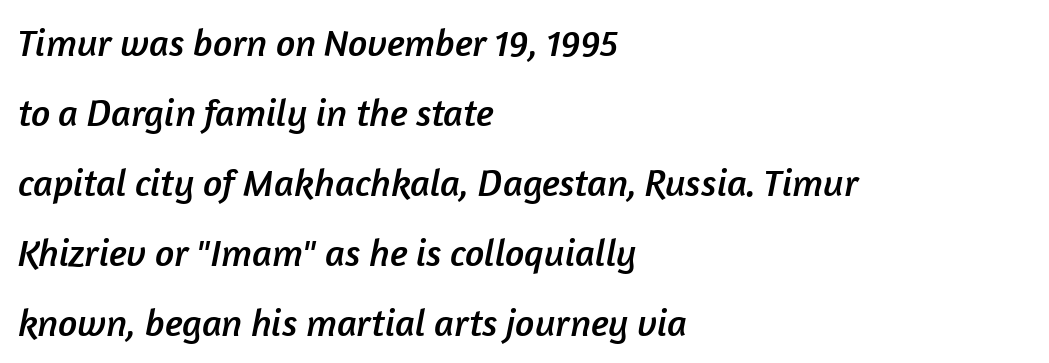
The letters advance in unequal steps, a hallmark of proportional type. Underlining? Definitely not there. Characters follow at the spacing the type designer built in. Line beginnings align vertically; line endings do not. The designer went with a sans here, leaving each stem footless.
